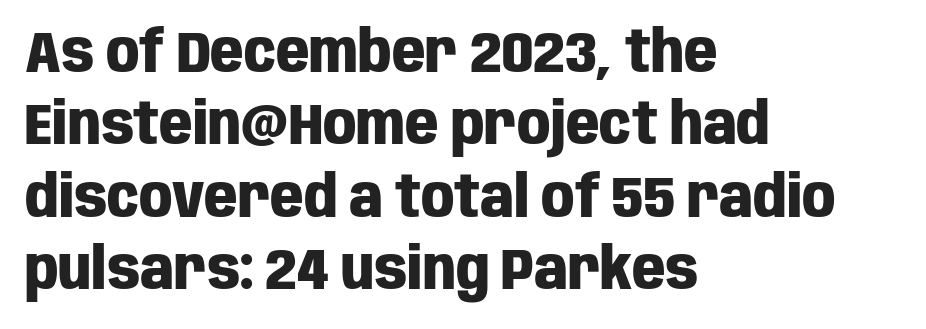
Q: Is the text bold? A: Yes.
Q: Is the text italic (slanted)? A: No, it is upright.
Q: Is the typeface a serif or a sans-serif typeface? A: Sans-serif.
Q: Is the text underlined? A: No.
Q: How is the paragraph aligned? A: Left-aligned.
Q: Is the spacing between letters normal or unusually wide? A: Normal.
Q: Is the spacing between lines tight, normal or loose? A: Normal.
Q: Width (condensed, normal, or wide)? A: Condensed.
Q: Stroke contrast? A: Low.
Q: x-height? A: Large.
Q: Monospaced? A: No.
